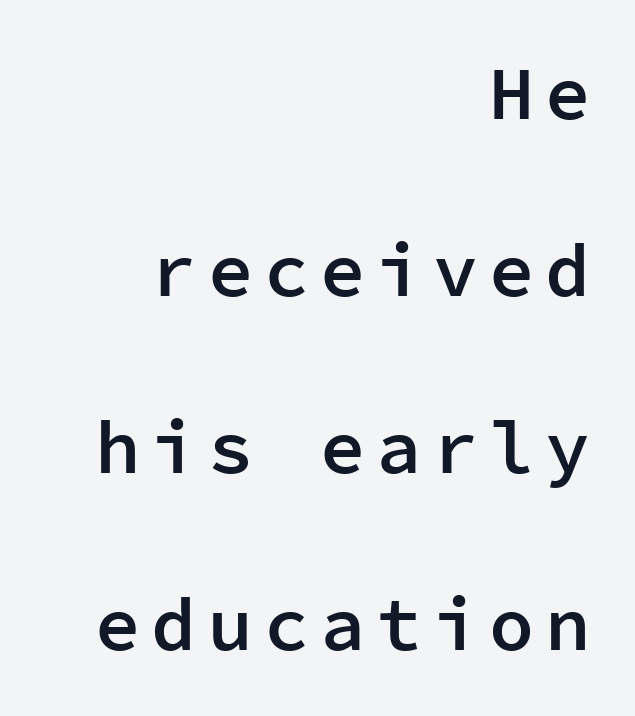
The image shows 75 px semibold sans-serif type, upright, monospaced; set right-aligned, loose line spacing (2.36x), not underlined; low stroke contrast and a medium x-height.
